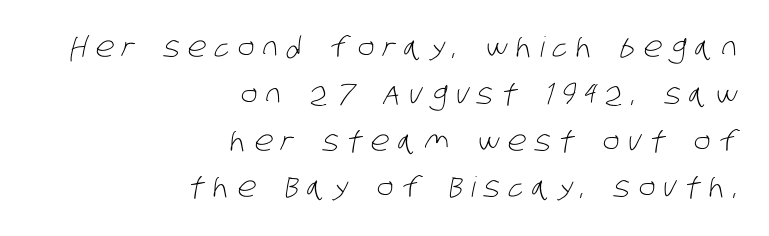
Looks like regular typesetting: each glyph gets only the width it needs. Right-aligned paragraph, ragged on the left. Look at the bottom of the vertical strokes: they stop flat, with no serifs. How would I describe the line gaps? Plain and ordinary. Students, note that the glyphs here are deliberately spaced far apart.
